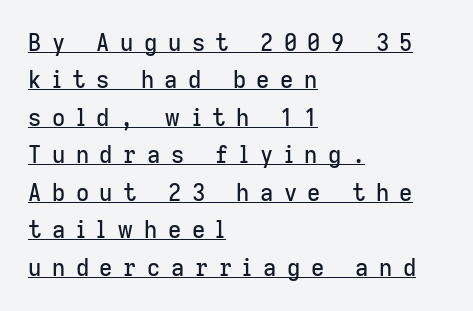
{"italic": "no", "underline": "yes", "align": "left", "line_spacing": "normal", "line_spacing_ratio": 1.63, "letter_spacing": "wide", "letter_spacing_em": 0.46, "glyph_px": 23}
